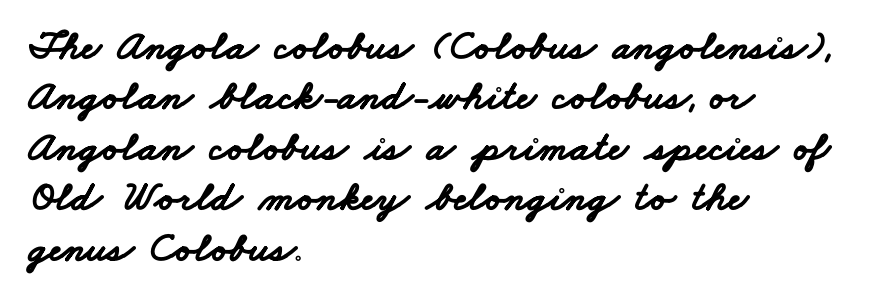
Q: Is the text bold? A: Yes.
Q: Is the typeface a serif or a sans-serif typeface? A: Sans-serif.
Q: Is the text underlined? A: No.
Q: How is the paragraph aligned? A: Left-aligned.
Q: Is the spacing between letters normal or unusually wide? A: Normal.
Q: Width (condensed, normal, or wide)? A: Wide.
Q: Stroke contrast? A: Low.
Q: x-height? A: Small.
Q: Monospaced? A: No.
